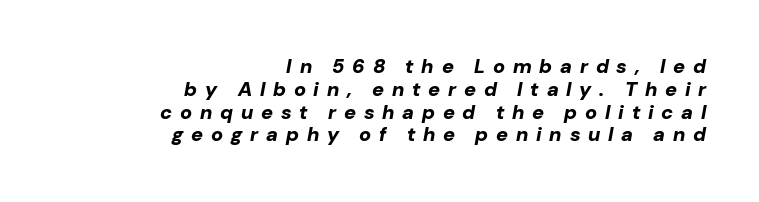
Q: Is the text bold? A: Yes.
Q: Is the text italic (slanted)? A: Yes, it leans right by about 10 degrees.
Q: Is the text underlined? A: No.
Q: How is the paragraph aligned? A: Right-aligned.
Q: Is the spacing between letters normal or unusually wide? A: Unusually wide.
Q: Is the spacing between lines tight, normal or loose? A: Tight.
